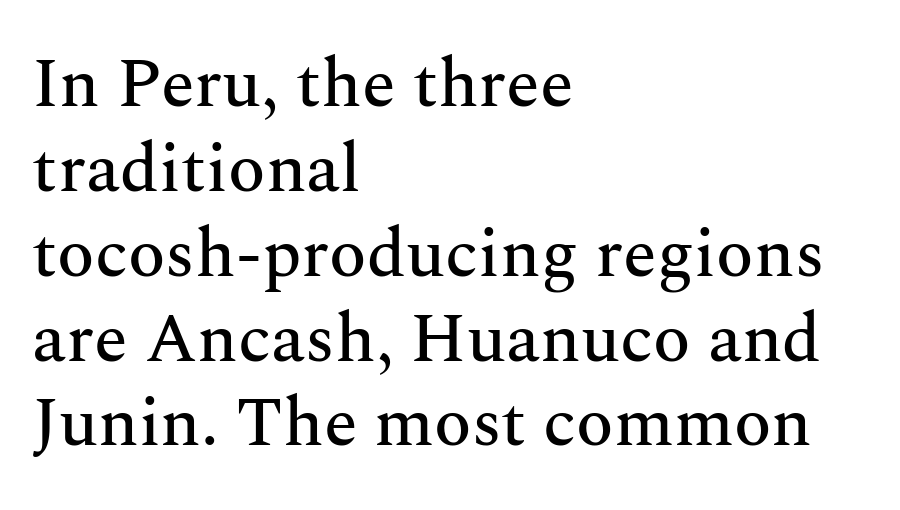
{"serif": "yes", "italic": "no", "width": "normal", "stroke_contrast": "medium", "x_height": "medium", "monospaced": "no", "underline": "no", "align": "left", "line_spacing_ratio": 1.23, "letter_spacing": "normal", "letter_spacing_em": 0.0, "glyph_px": 69}
